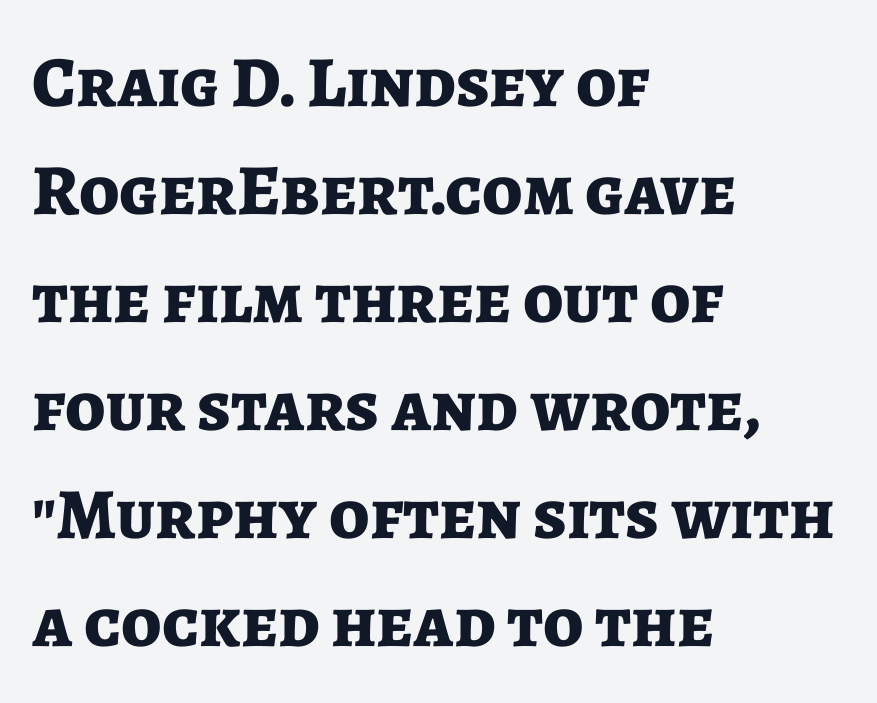
{"serif": "no", "italic": "no", "bold": "yes", "weight": "bold", "width": "normal", "stroke_contrast": "low", "x_height": "medium", "monospaced": "no", "underline": "no", "align": "left", "line_spacing": "normal", "line_spacing_ratio": 1.5, "letter_spacing": "normal", "letter_spacing_em": 0.0, "glyph_px": 72}
